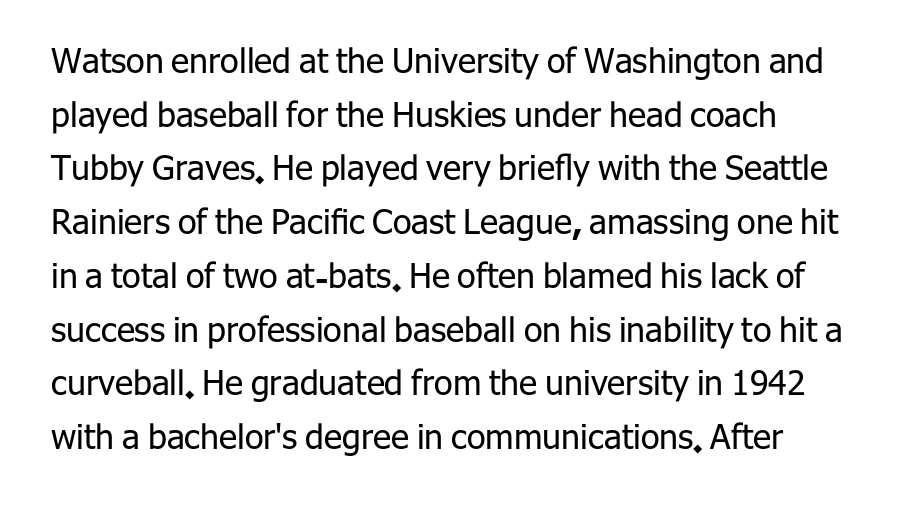
Q: Is the text bold? A: No.
Q: Is the text italic (slanted)? A: No, it is upright.
Q: Is the typeface a serif or a sans-serif typeface? A: Sans-serif.
Q: Is the text underlined? A: No.
Q: How is the paragraph aligned? A: Left-aligned.
Q: Is the spacing between letters normal or unusually wide? A: Normal.
Q: Is the spacing between lines tight, normal or loose? A: Normal.
Q: Width (condensed, normal, or wide)? A: Normal.
Q: Stroke contrast? A: Low.
Q: x-height? A: Medium.
Q: Monospaced? A: No.
